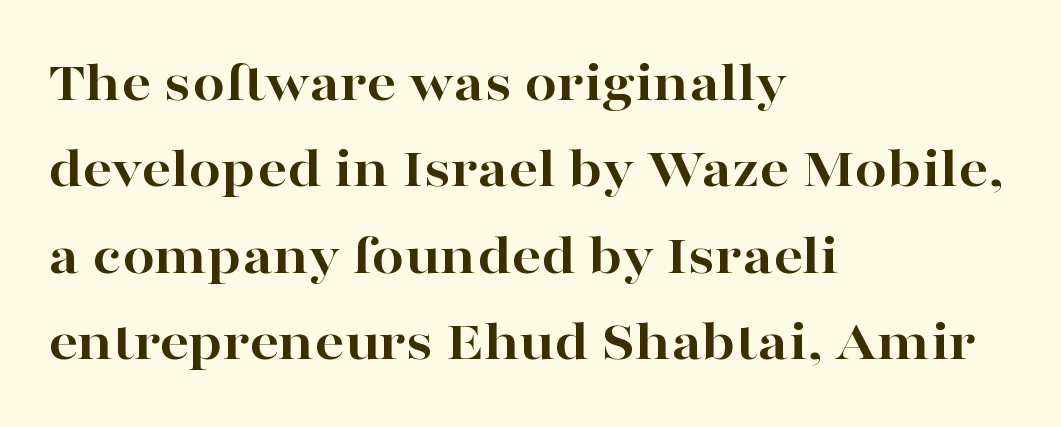
The image shows 58 px bold, wide serif type, upright; set left-aligned, normal line spacing (1.49x), normal letter spacing, not underlined; high stroke contrast and a medium x-height.
